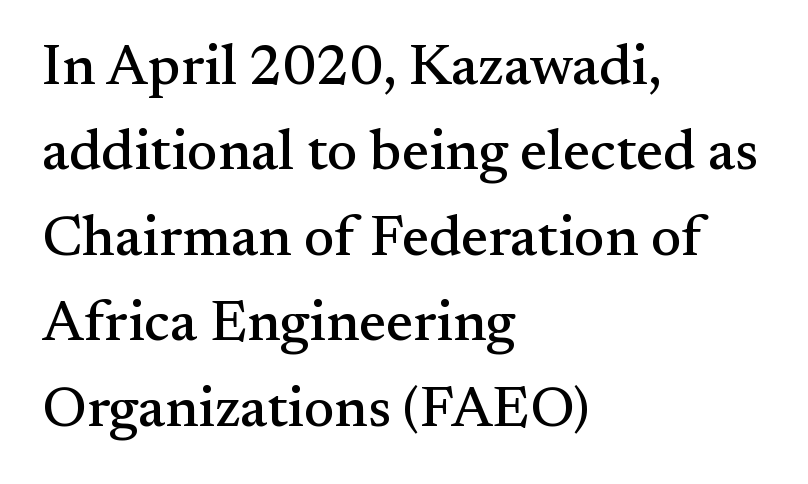
The area under the type is left untouched. A typesetter would call this proportional, since set widths differ per character. If you drew a ruler down the left edge, every line would touch it. These lines sit exactly where default settings would place them.
